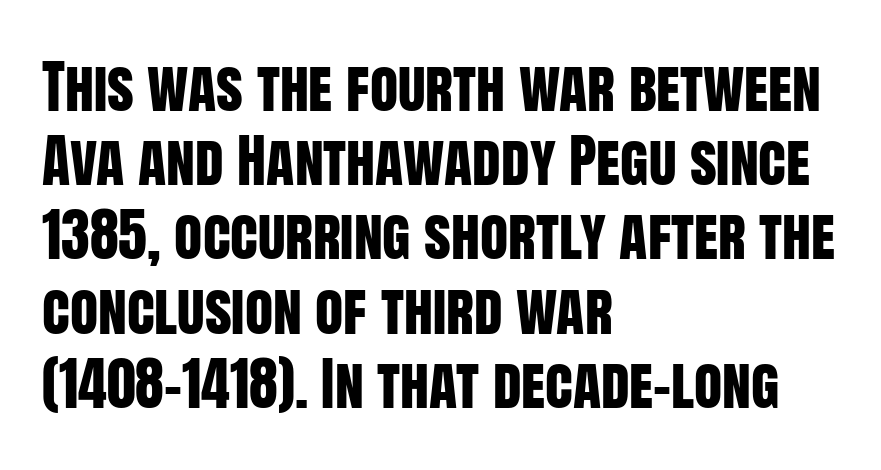
Q: Is the text italic (slanted)? A: No, it is upright.
Q: Is the typeface a serif or a sans-serif typeface? A: Sans-serif.
Q: Is the text underlined? A: No.
Q: How is the paragraph aligned? A: Left-aligned.
Q: Is the spacing between letters normal or unusually wide? A: Normal.
Q: Is the spacing between lines tight, normal or loose? A: Normal.
Q: Width (condensed, normal, or wide)? A: Condensed.
Q: Stroke contrast? A: Low.
Q: x-height? A: Large.
Q: Monospaced? A: No.
